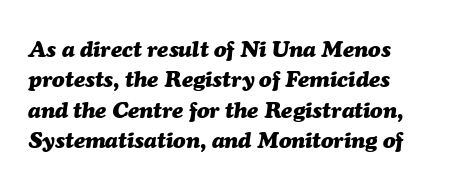
Q: Is the text bold? A: Yes.
Q: Is the text italic (slanted)? A: Yes, it leans right by about 7 degrees.
Q: Is the text underlined? A: No.
Q: Is the spacing between letters normal or unusually wide? A: Normal.
Q: Is the spacing between lines tight, normal or loose? A: Normal.
